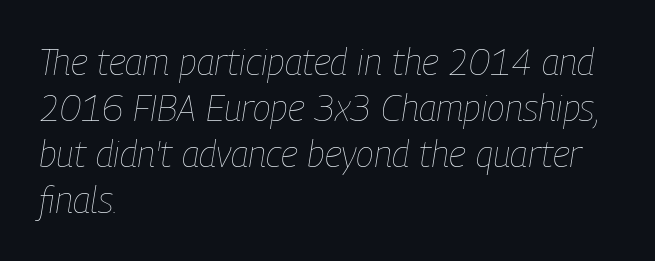
Think of a printed novel: that variable character pitch is what you see here. The letterforms sit at book weight or below. Where is the straight margin? On the left. Check the space under the baseline: it is left empty. The type is set solid horizontally, with unmodified tracking. These lines were composed using italics.
